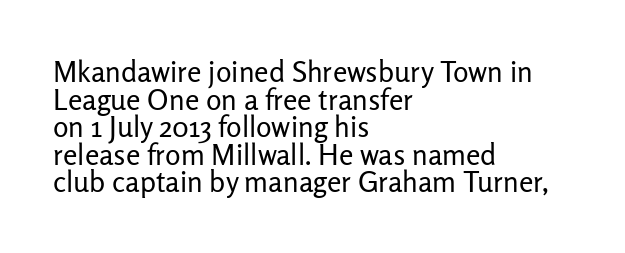
Reading down the column, the eye jumps only a short way to each next line. A typesetter would call this proportional, since set widths differ per character. This sample is left-justified, so line endings fall wherever the words run out. Default kerning and tracking; the words read as compact shapes.
